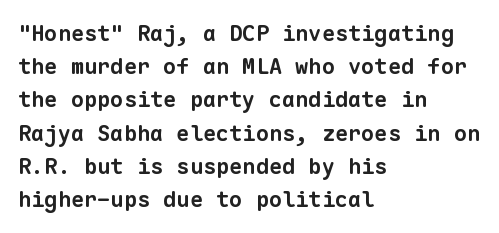
{"bold": "yes", "underline": "no", "align": "left", "line_spacing": "normal", "line_spacing_ratio": 1.51, "letter_spacing": "normal", "letter_spacing_em": 0.0, "glyph_px": 22}
